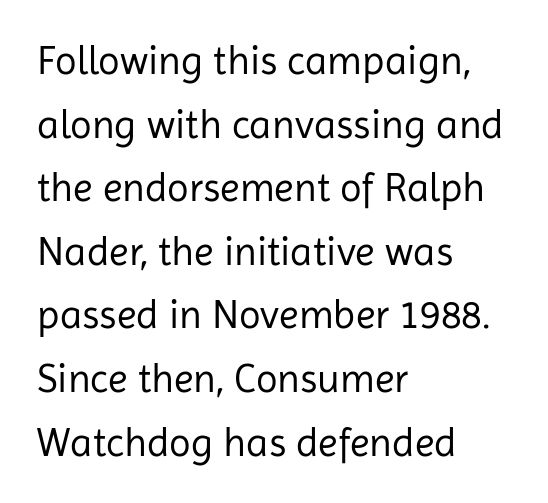
The setting favours the left margin, as ordinary paragraphs usually do. Descenders hang freely into open space. Between one letter and the next there's only the usual sliver of space. Do the letters lean? They stand straight. Stems here are at most as thick as an everyday book face.
